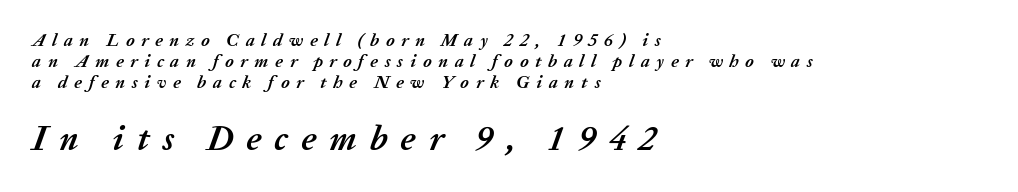
The image shows 35 px semibold type, italic (leaning right); set left-aligned, line spacing 1.17x, unusually wide letter spacing (+0.37 em), not underlined; the second (bottom) block is 1.94x larger; medium stroke contrast and a medium x-height.
